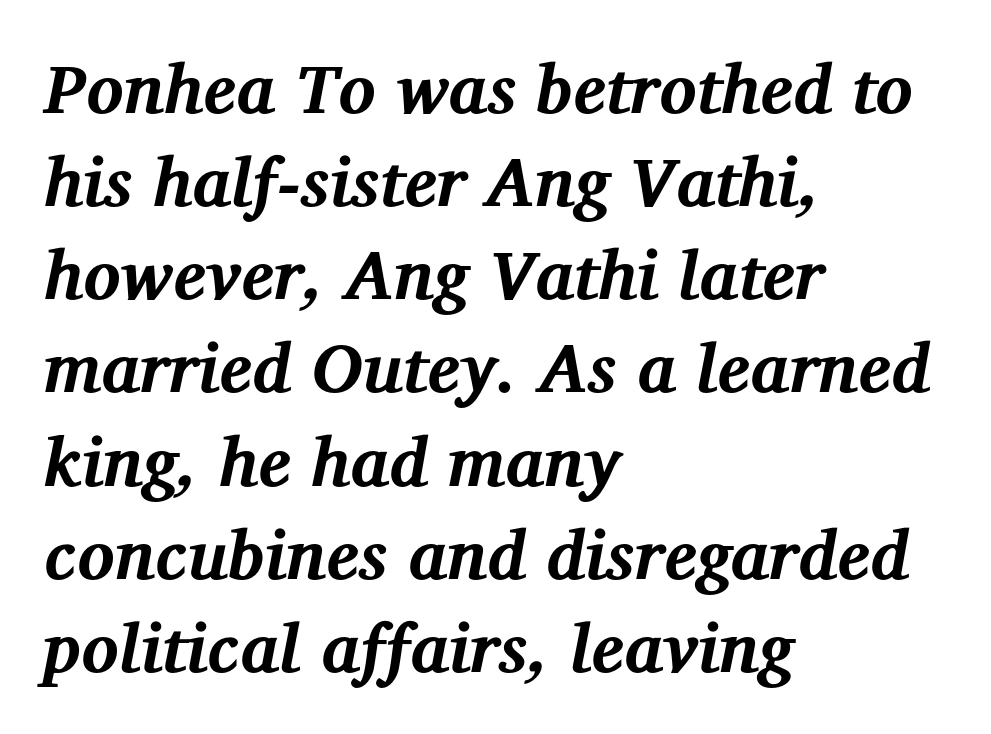
Q: Is the text bold? A: Yes.
Q: Is the text italic (slanted)? A: Yes, it leans right by about 12 degrees.
Q: Is the typeface a serif or a sans-serif typeface? A: Serif.
Q: Is the text underlined? A: No.
Q: How is the paragraph aligned? A: Left-aligned.
Q: Is the spacing between letters normal or unusually wide? A: Normal.
Q: Is the spacing between lines tight, normal or loose? A: Normal.
Q: Width (condensed, normal, or wide)? A: Normal.
Q: Stroke contrast? A: Medium.
Q: x-height? A: Medium.
Q: Monospaced? A: No.
